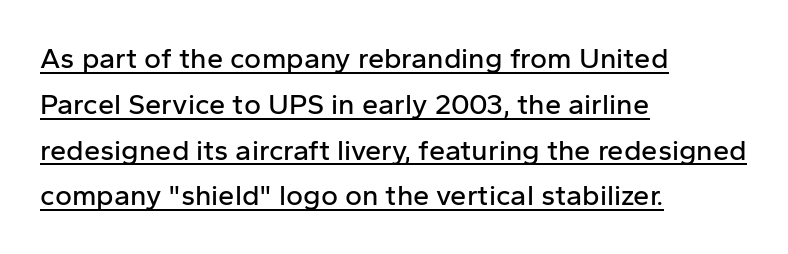
The image shows 29 px sans-serif type, upright; set left-aligned, normal line spacing (1.58x), normal letter spacing, underlined; low stroke contrast and a medium x-height.
